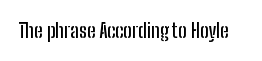
{"italic": "no", "underline": "no", "letter_spacing": "normal", "letter_spacing_em": 0.0, "glyph_px": 20}
